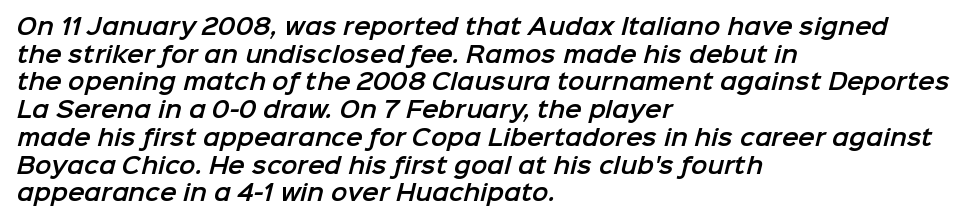
The image shows 22 px text type; set left-aligned, normal line spacing (1.26x), normal letter spacing, not underlined.
